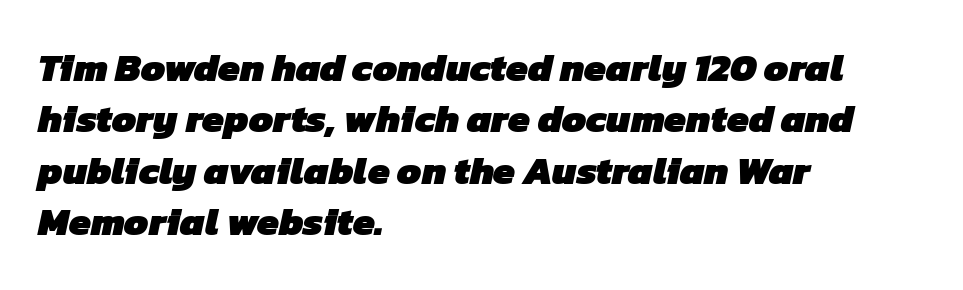
Q: Is the text bold? A: Yes.
Q: Is the typeface a serif or a sans-serif typeface? A: Sans-serif.
Q: Is the text underlined? A: No.
Q: How is the paragraph aligned? A: Left-aligned.
Q: Is the spacing between letters normal or unusually wide? A: Normal.
Q: Is the spacing between lines tight, normal or loose? A: Normal.
Q: Width (condensed, normal, or wide)? A: Normal.
Q: Stroke contrast? A: Low.
Q: x-height? A: Medium.
Q: Monospaced? A: No.
